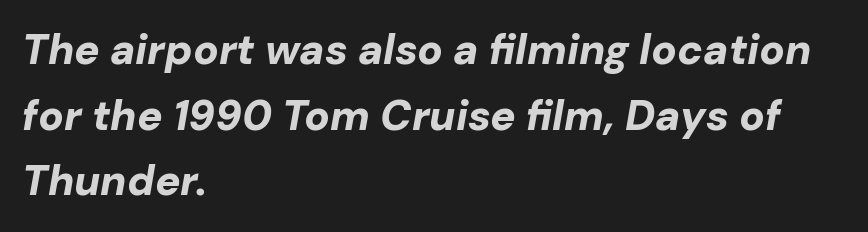
Q: Is the text bold? A: Yes.
Q: Is the text italic (slanted)? A: Yes, it leans right by about 10 degrees.
Q: Is the text underlined? A: No.
Q: How is the paragraph aligned? A: Left-aligned.
Q: Is the spacing between letters normal or unusually wide? A: Normal.
Q: Is the spacing between lines tight, normal or loose? A: Normal.
Q: Width (condensed, normal, or wide)? A: Normal.
Q: Stroke contrast? A: Low.
Q: x-height? A: Medium.
Q: Monospaced? A: No.
